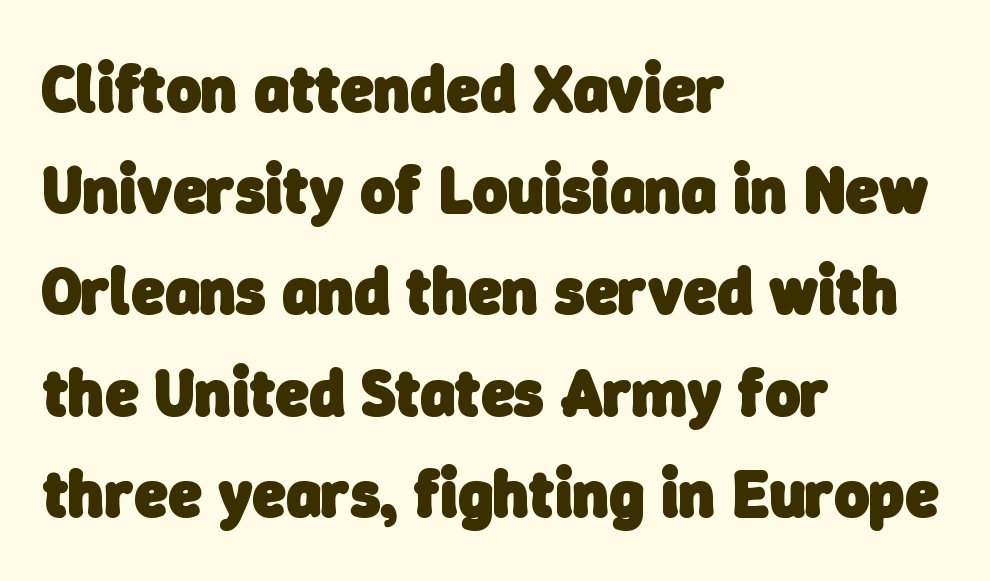
The gaps between neighbouring characters are ordinary and unremarkable. Layout note: lines flush left. The passage shown is not underscored anywhere. Compared with typical paragraphs, the rows here are spaced about the same. Proportional: the letters do not fall into vertical columns.
